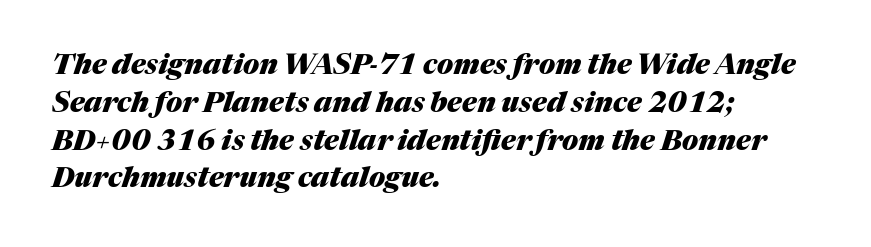
The rendering uses a moderate line-height, typical for paragraphs. Posture: slanted. These lines are rendered in a variable-pitch font. Words float on clear page, feet unadorned.
